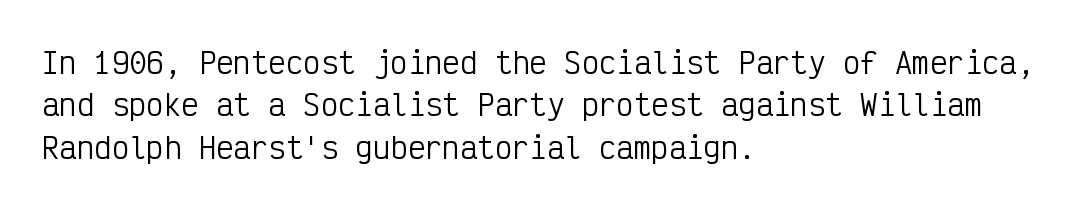
Each new line begins a customary step beneath the previous one. Honestly, there is no underline to notice here at all. Notice how the stems are strictly vertical — no italics here. Regarding serifs, this sample does without them. These lines stack with their left ends in a neat column.
